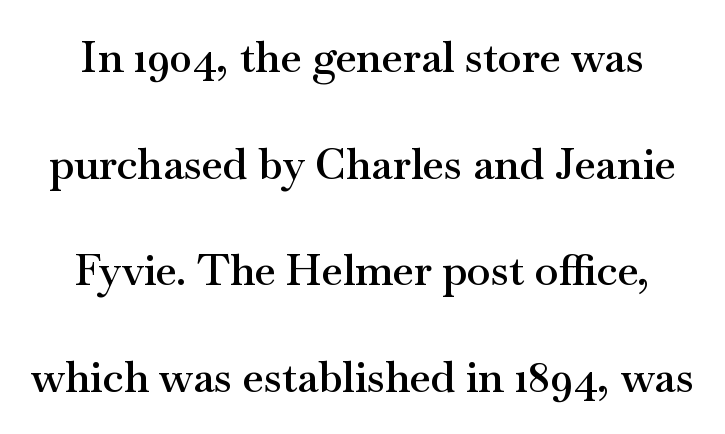
{"serif": "yes", "italic": "no", "bold": "semi", "weight": "semibold", "width": "wide", "stroke_contrast": "medium", "x_height": "small", "monospaced": "no", "underline": "no", "line_spacing": "loose", "line_spacing_ratio": 2.48, "letter_spacing": "normal", "letter_spacing_em": 0.0, "glyph_px": 43}
